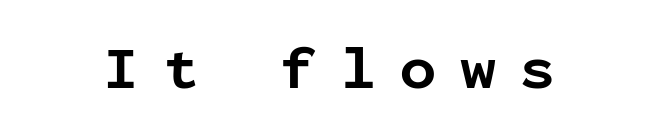
The image shows 60 px bold sans-serif type, upright, monospaced; set unusually wide letter spacing (+0.39 em), not underlined; low stroke contrast and a medium x-height.
